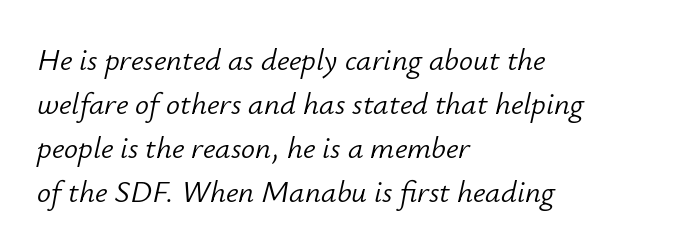
This block has exactly the height ordinary leading produces. One-word summary of the alignment: left. The rendering keeps characters at their native spacing. Spacing verdict: proportional, widths tailored to each character. The passage shown leans; its letterforms are oblique.
